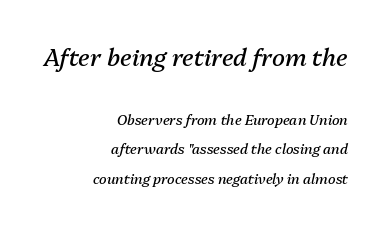
{"italic": "yes", "lean": "right", "slant_degrees": 13, "bold": "no", "underline": "no", "align": "right", "line_spacing": "loose", "line_spacing_ratio": 2.11, "letter_spacing": "normal", "letter_spacing_em": 0.0, "larger_block": "first", "size_ratio": 1.71, "glyph_px": 24}
